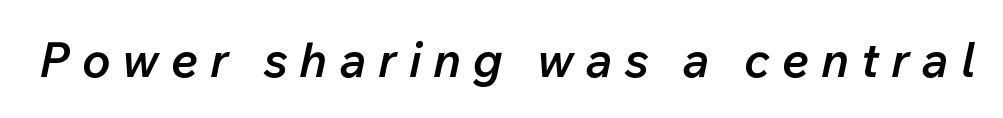
{"italic": "yes", "lean": "right", "slant_degrees": 12, "bold": "semi", "weight": "semibold", "width": "normal", "stroke_contrast": "low", "x_height": "medium", "monospaced": "no", "underline": "no", "letter_spacing": "wide", "letter_spacing_em": 0.25, "glyph_px": 48}
